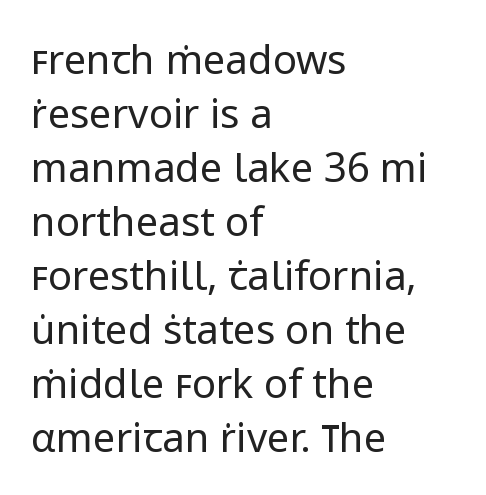
The image shows 40 px regular-weight sans-serif type, upright; set left-aligned, normal line spacing (1.35x), normal letter spacing, not underlined; low stroke contrast and a medium x-height.
